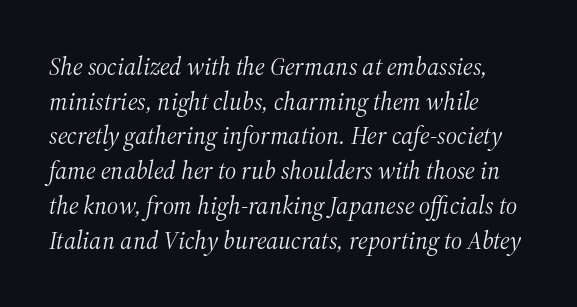
Q: Is the text bold? A: No.
Q: Is the text italic (slanted)? A: Yes, it leans right by about 12 degrees.
Q: Is the text underlined? A: No.
Q: How is the paragraph aligned? A: Left-aligned.
Q: Is the spacing between letters normal or unusually wide? A: Normal.
Q: Is the spacing between lines tight, normal or loose? A: Normal.
